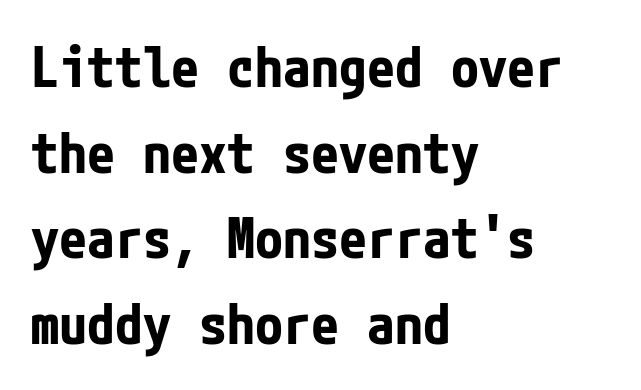
{"serif": "no", "italic": "no", "bold": "yes", "weight": "bold", "width": "condensed", "stroke_contrast": "low", "x_height": "medium", "underline": "no", "align": "left", "line_spacing": "normal", "line_spacing_ratio": 1.53, "letter_spacing": "normal", "letter_spacing_em": 0.0, "glyph_px": 56}
